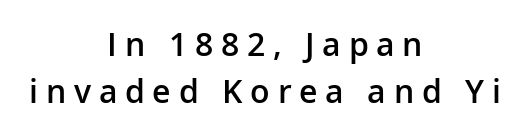
What weight is shown? A semibold, between regular and bold. Posture: straight, roman, zero tilt. Typographically, this falls in the sans-serif category. Students, observe: this is what conventionally led text looks like.
